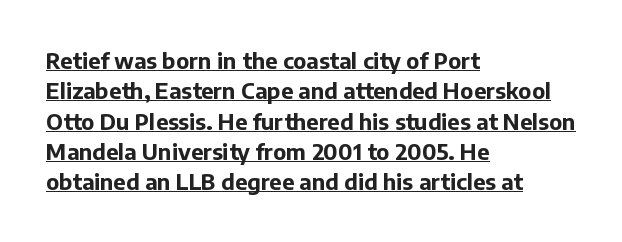
Q: Is the text bold? A: Yes.
Q: Is the text italic (slanted)? A: No, it is upright.
Q: Is the text underlined? A: Yes.
Q: How is the paragraph aligned? A: Left-aligned.
Q: Is the spacing between letters normal or unusually wide? A: Normal.
Q: Is the spacing between lines tight, normal or loose? A: Normal.
